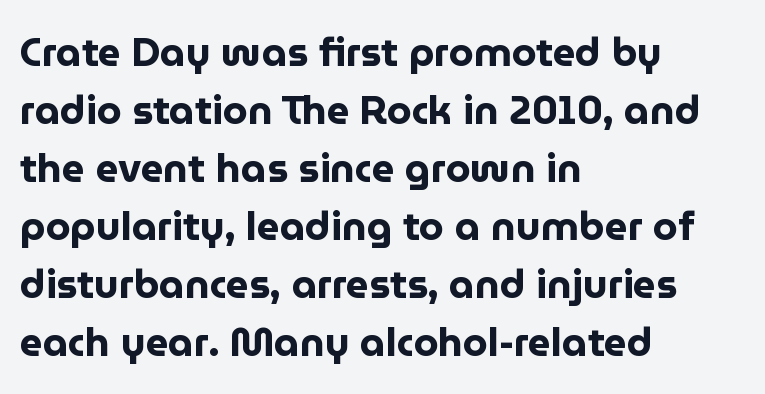
The image shows 40 px bold sans-serif type, upright; set left-aligned, normal line spacing (1.45x), normal letter spacing, not underlined; low stroke contrast and a medium x-height.
